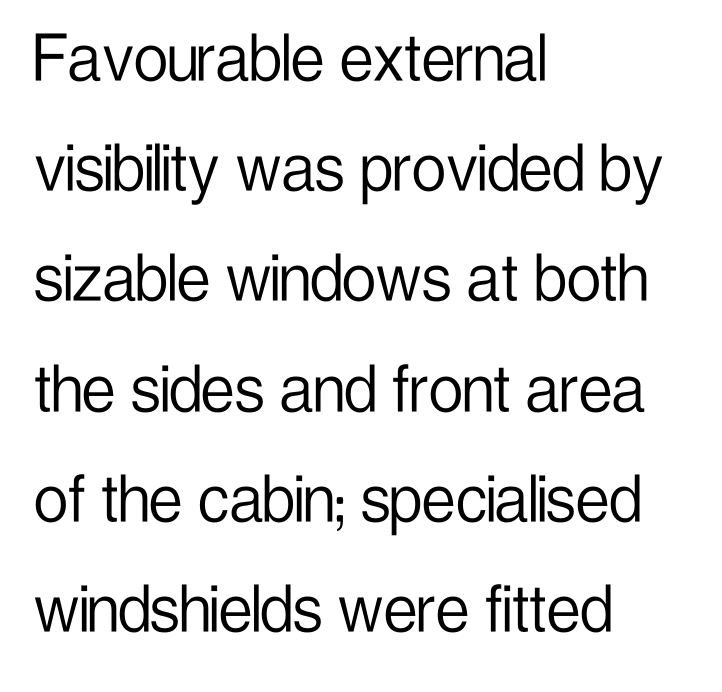
The image shows 76 px light, condensed sans-serif type, upright; set left-aligned, normal line spacing (1.45x), normal letter spacing, not underlined; low stroke contrast and a medium x-height.
